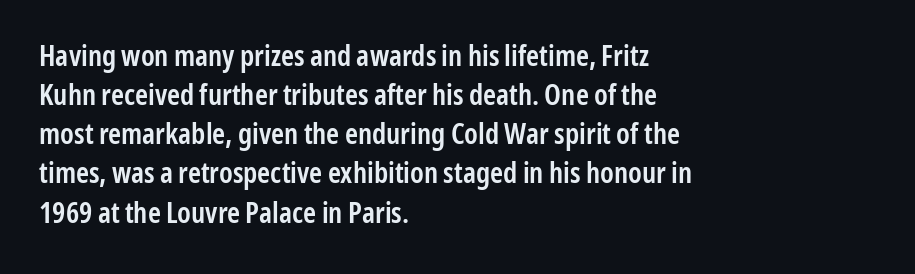
Q: Is the text bold? A: Semi-bold.
Q: Is the text italic (slanted)? A: No, it is upright.
Q: Is the typeface a serif or a sans-serif typeface? A: Sans-serif.
Q: Is the text underlined? A: No.
Q: How is the paragraph aligned? A: Left-aligned.
Q: Is the spacing between letters normal or unusually wide? A: Normal.
Q: Is the spacing between lines tight, normal or loose? A: Normal.
Q: Width (condensed, normal, or wide)? A: Condensed.
Q: Stroke contrast? A: Low.
Q: x-height? A: Medium.
Q: Monospaced? A: No.
